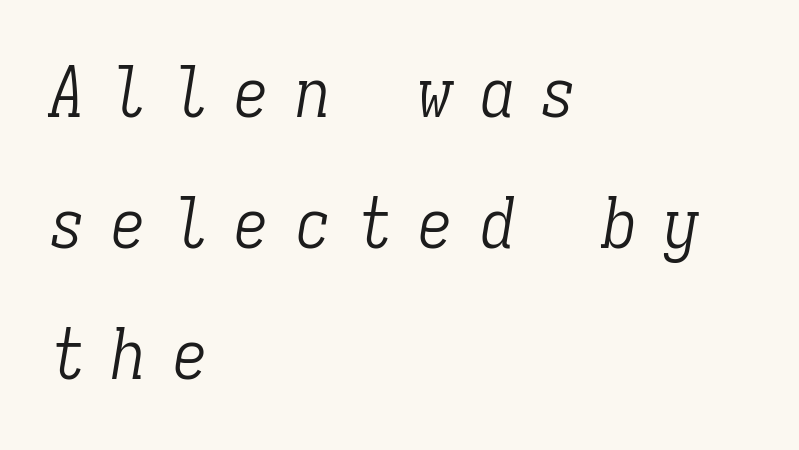
Q: Is the text bold? A: No.
Q: Is the text italic (slanted)? A: Yes, it leans right by about 9 degrees.
Q: Is the typeface a serif or a sans-serif typeface? A: Serif.
Q: Is the text underlined? A: No.
Q: How is the paragraph aligned? A: Left-aligned.
Q: Is the spacing between letters normal or unusually wide? A: Unusually wide.
Q: Is the spacing between lines tight, normal or loose? A: Loose.
Q: Width (condensed, normal, or wide)? A: Condensed.
Q: Stroke contrast? A: Low.
Q: x-height? A: Medium.
Q: Monospaced? A: Yes.
